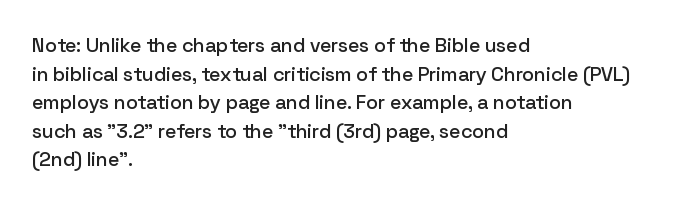
Every character sits straight up, as roman type does. The glyphs are unaccompanied by any horizontal stroke below them. Normally led — the rows are evenly, conventionally spaced. If you drew a ruler down the left edge, every line would touch it. The type is set solid horizontally, with unmodified tracking.
